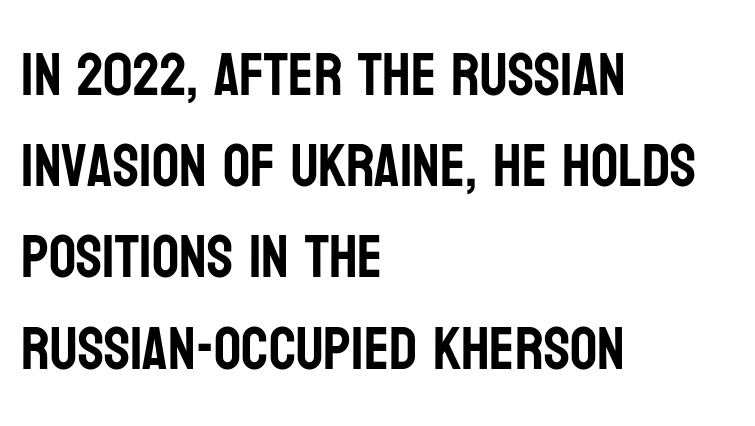
The image shows 60 px condensed sans-serif type, upright; set left-aligned, normal line spacing (1.52x), normal letter spacing, not underlined; low stroke contrast and a large x-height.
